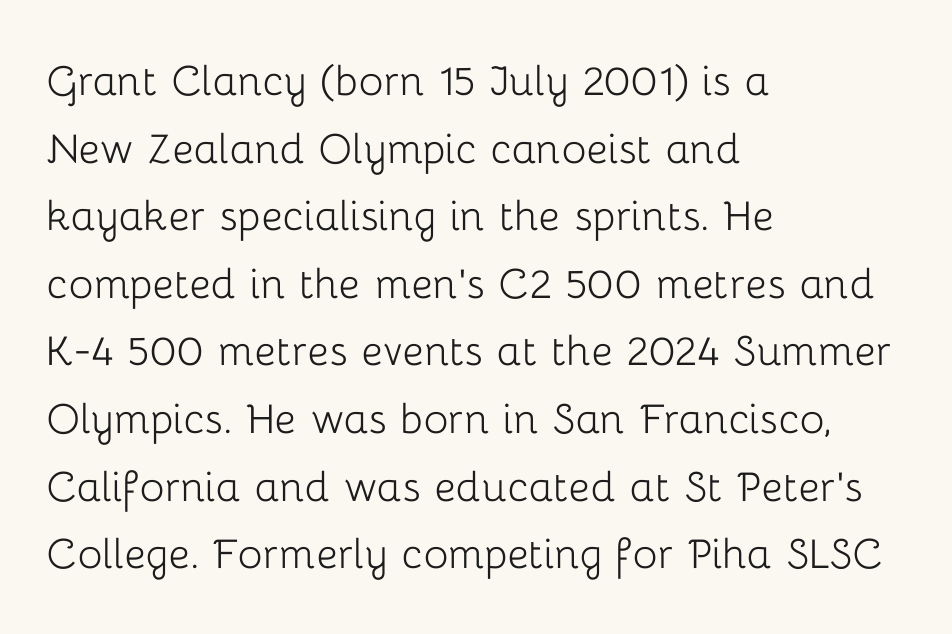
Q: Is the text bold? A: No.
Q: Is the text italic (slanted)? A: No, it is upright.
Q: Is the typeface a serif or a sans-serif typeface? A: Sans-serif.
Q: Is the text underlined? A: No.
Q: How is the paragraph aligned? A: Left-aligned.
Q: Is the spacing between letters normal or unusually wide? A: Normal.
Q: Is the spacing between lines tight, normal or loose? A: Normal.
Q: Width (condensed, normal, or wide)? A: Normal.
Q: Stroke contrast? A: Low.
Q: x-height? A: Medium.
Q: Monospaced? A: No.
